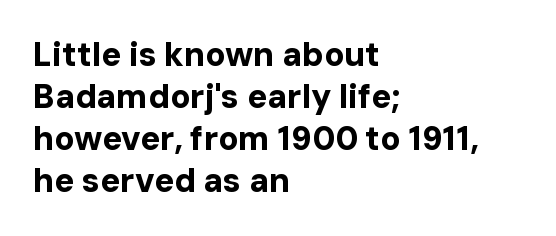
The image shows 33 px bold sans-serif type, upright; set left-aligned, normal line spacing (1.27x), normal letter spacing, not underlined; low stroke contrast and a medium x-height.
